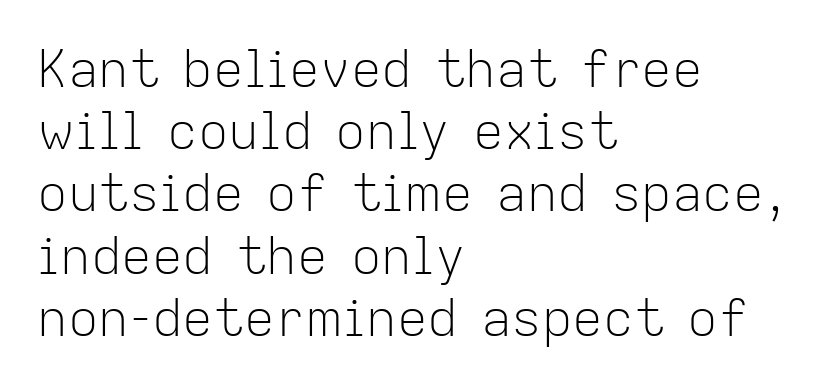
{"serif": "no", "italic": "no", "bold": "no", "weight": "light", "width": "normal", "stroke_contrast": "low", "x_height": "medium", "monospaced": "no", "underline": "no", "align": "left", "line_spacing_ratio": 1.22, "letter_spacing": "normal", "letter_spacing_em": 0.0, "glyph_px": 51}
